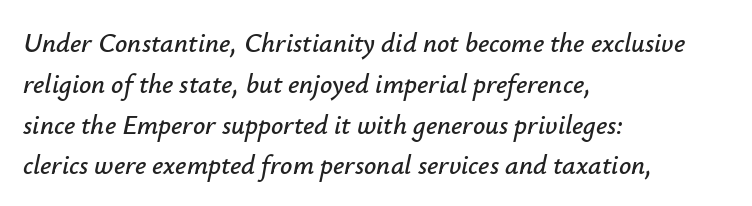
Q: Is the text italic (slanted)? A: Yes, it leans right by about 12 degrees.
Q: Is the text underlined? A: No.
Q: How is the paragraph aligned? A: Left-aligned.
Q: Is the spacing between letters normal or unusually wide? A: Normal.
Q: Is the spacing between lines tight, normal or loose? A: Normal.
